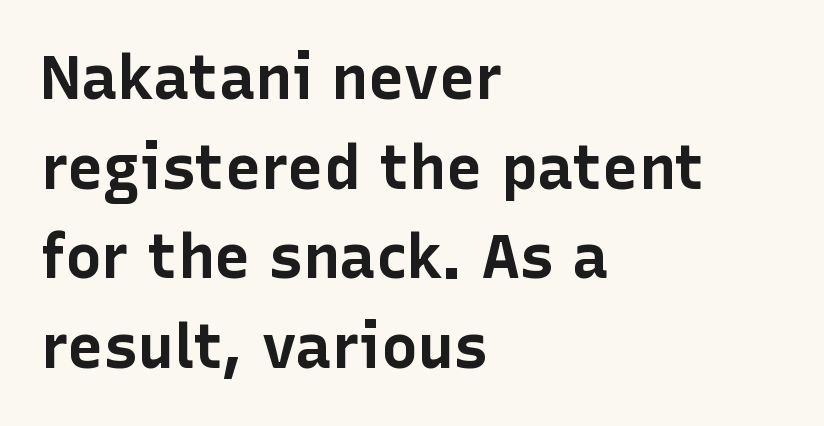
The rendering uses a bold face; every stroke is thick and dark. Spacing verdict: proportional, widths tailored to each character. Evenly set lines give the paragraph a standard silhouette. Tracking value appears to be zero — textbook default spacing.
